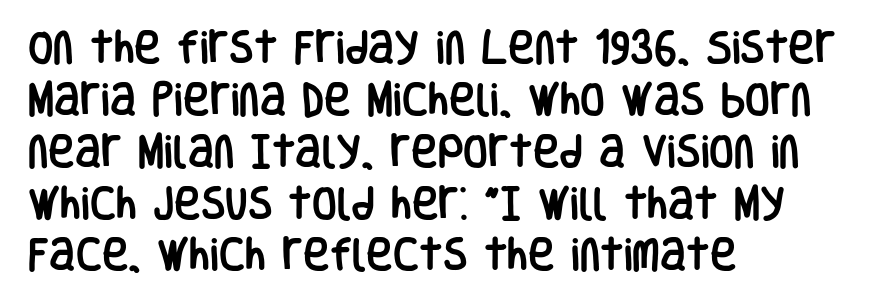
Q: Is the text italic (slanted)? A: No, it is upright.
Q: Is the typeface a serif or a sans-serif typeface? A: Sans-serif.
Q: Is the text underlined? A: No.
Q: How is the paragraph aligned? A: Left-aligned.
Q: Is the spacing between letters normal or unusually wide? A: Normal.
Q: Is the spacing between lines tight, normal or loose? A: Normal.
Q: Width (condensed, normal, or wide)? A: Condensed.
Q: Stroke contrast? A: Low.
Q: x-height? A: Large.
Q: Monospaced? A: No.
